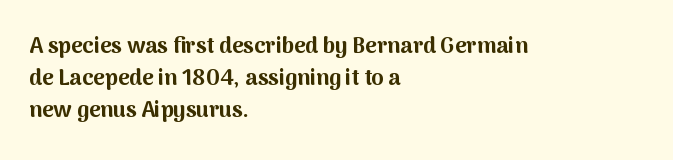
{"italic": "no", "bold": "yes", "underline": "no", "align": "left", "line_spacing": "normal", "line_spacing_ratio": 1.46, "letter_spacing": "normal", "letter_spacing_em": 0.0, "glyph_px": 22}
